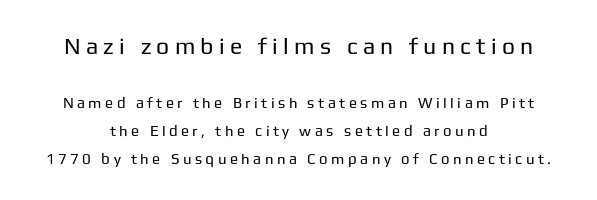
The image shows 23 px text type, upright; set centered, line spacing 1.86x, unusually wide letter spacing (+0.23 em), not underlined; the first (top) block is 1.53x larger.
